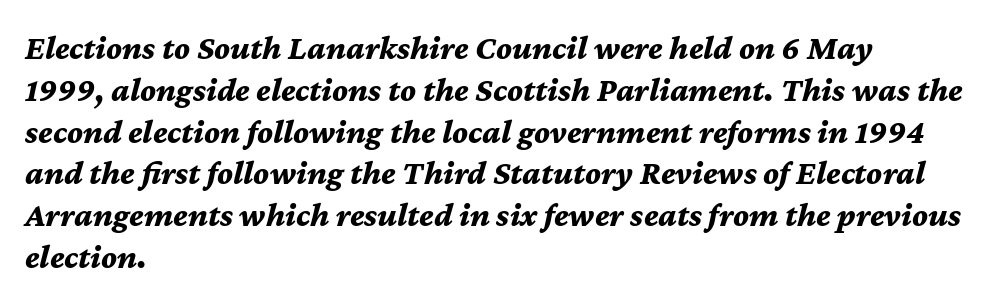
The rendering keeps characters at their native spacing. Pretty heavy lettering here — definitely bold. Slant detected: the letters are inclined. Leftover space on each line is placed entirely after the last word. Here the designer chose a conventional face with non-uniform glyph widths. The area under the type is left untouched.
